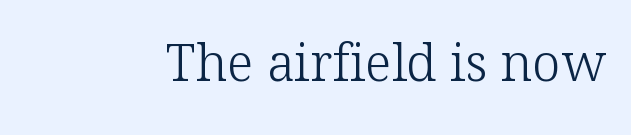
The image shows 51 px light serif type, upright; set normal letter spacing, not underlined; low stroke contrast and a medium x-height.
